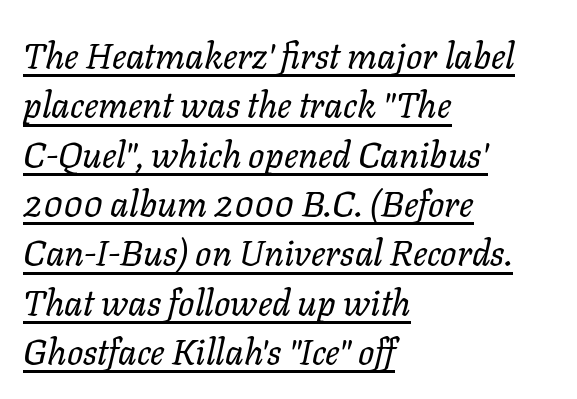
The image shows 36 px regular-weight type, italic (leaning right); set left-aligned, normal line spacing (1.37x), normal letter spacing, underlined; low stroke contrast and a medium x-height.
